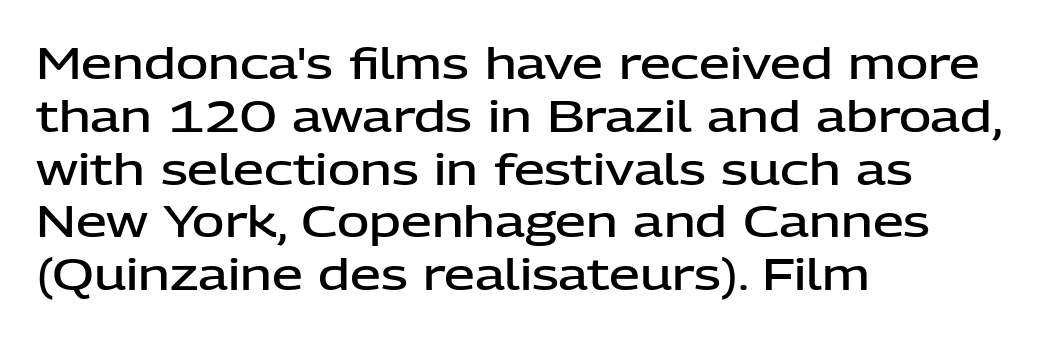
{"serif": "no", "italic": "no", "bold": "semi", "weight": "semibold", "width": "normal", "stroke_contrast": "low", "x_height": "medium", "monospaced": "no", "underline": "no", "align": "left", "line_spacing_ratio": 1.2, "letter_spacing": "normal", "letter_spacing_em": 0.0, "glyph_px": 44}
